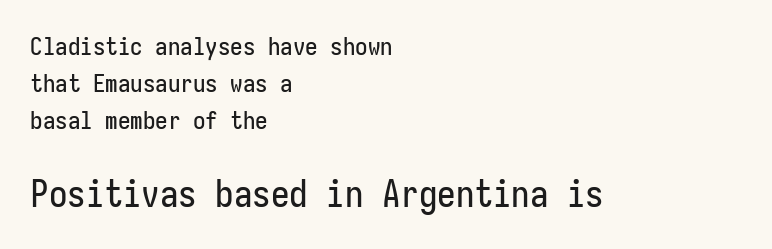
{"serif": "no", "italic": "no", "width": "condensed", "stroke_contrast": "low", "x_height": "medium", "monospaced": "yes", "underline": "no", "align": "left", "line_spacing": "normal", "line_spacing_ratio": 1.49, "letter_spacing": "normal", "letter_spacing_em": 0.0, "larger_block": "second", "size_ratio": 1.48, "glyph_px": 37}
